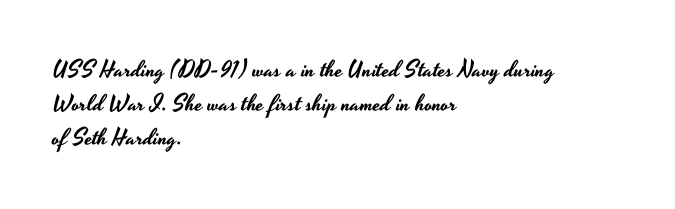
Q: Is the text italic (slanted)? A: Yes.
Q: Is the text underlined? A: No.
Q: How is the paragraph aligned? A: Left-aligned.
Q: Is the spacing between letters normal or unusually wide? A: Normal.
Q: Is the spacing between lines tight, normal or loose? A: Normal.
